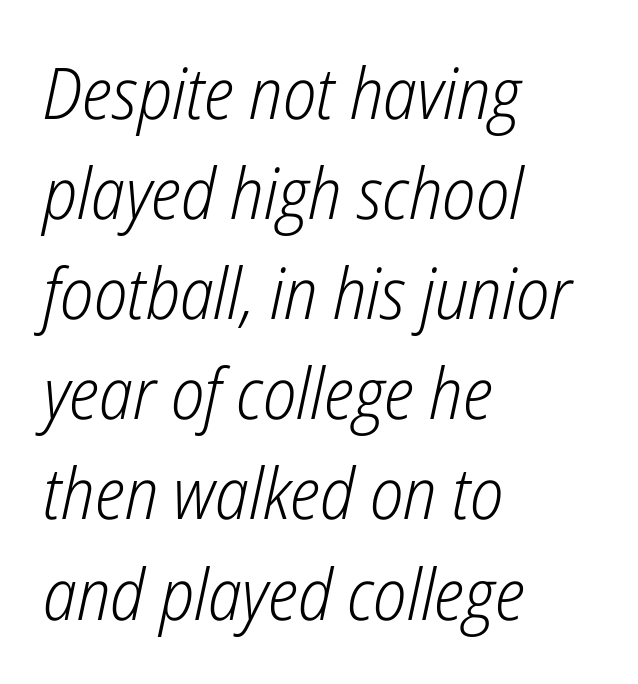
{"italic": "yes", "lean": "right", "slant_degrees": 12, "bold": "no", "weight": "light", "width": "condensed", "stroke_contrast": "low", "x_height": "medium", "monospaced": "no", "underline": "no", "align": "left", "line_spacing": "normal", "line_spacing_ratio": 1.41, "letter_spacing": "normal", "letter_spacing_em": 0.0, "glyph_px": 71}
